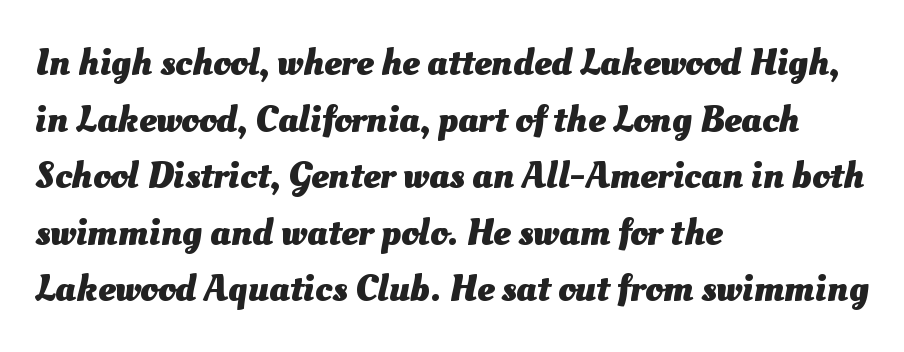
{"bold": "yes", "weight": "heavy", "width": "normal", "stroke_contrast": "medium", "x_height": "small", "monospaced": "no", "underline": "no", "align": "left", "line_spacing": "normal", "line_spacing_ratio": 1.45, "letter_spacing": "normal", "letter_spacing_em": 0.0, "glyph_px": 39}
